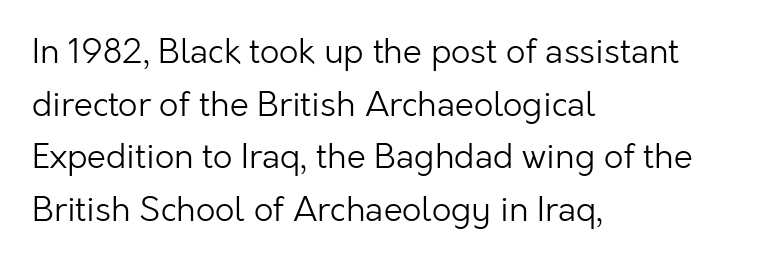
Posture: vertical. Vertical spacing — default. Unbolded letterforms with no extra heft. The paragraph has a hard left edge and a soft right edge. Is this a sans? Yes — the strokes have no serifs. Descenders are the only things crossing below the line.
